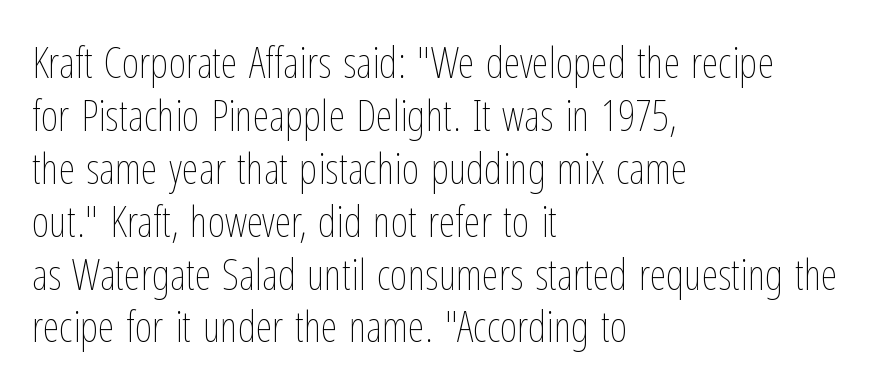
The image shows 43 px thin, condensed type, upright; set left-aligned, line spacing 1.23x, normal letter spacing, not underlined; low stroke contrast and a medium x-height.
